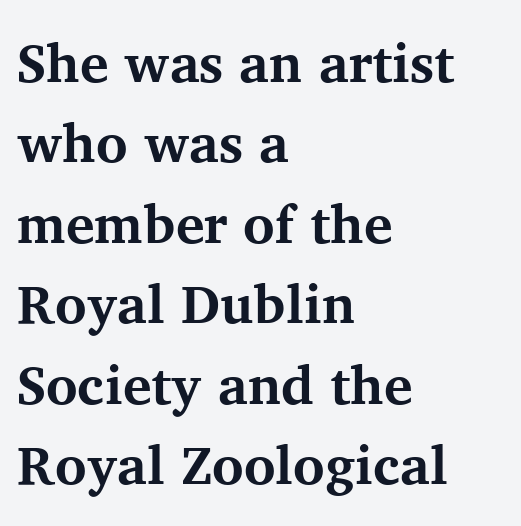
This sample uses an upright cut, with every glyph sitting square on the baseline. A student would call this left alignment; a typographer would say flush left, rag right. The area under the type is left untouched. The vertical gap from one line to the next is medium.
